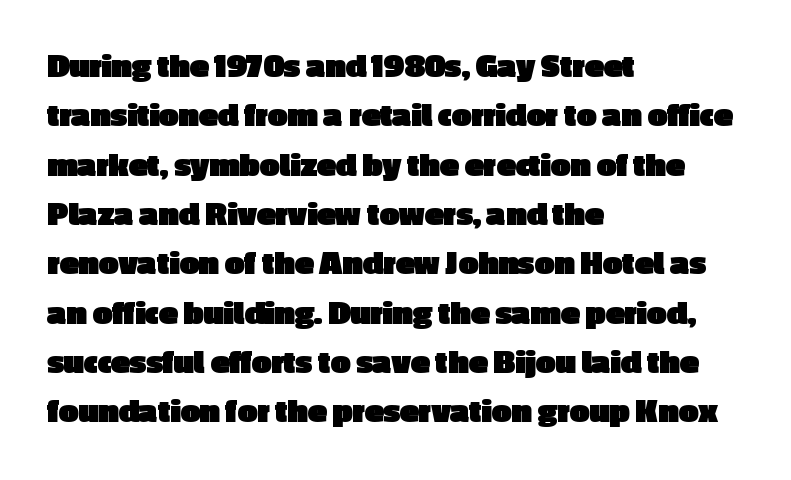
The image shows 35 px heavy sans-serif type, upright; set left-aligned, normal line spacing (1.41x), normal letter spacing, not underlined; a medium x-height.
